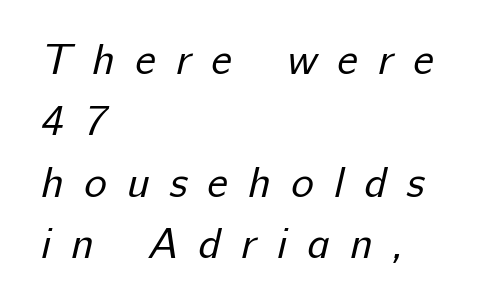
{"serif": "no", "bold": "no", "weight": "regular", "width": "normal", "stroke_contrast": "low", "x_height": "medium", "monospaced": "no", "underline": "no", "align": "left", "line_spacing": "normal", "line_spacing_ratio": 1.43, "letter_spacing": "wide", "letter_spacing_em": 0.47, "glyph_px": 43}
